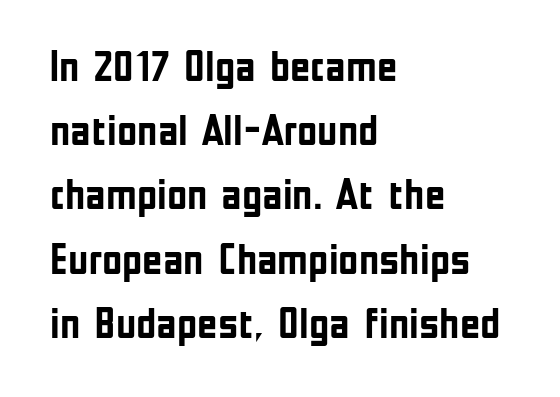
The font's upright variant was chosen for this text. The face used here is proportionally spaced, like ordinary book or web type. The area under the type is left untouched. This block has exactly the height ordinary leading produces. The tracking reads as untouched default to a designer's eye. This rendering employs a face without finishing strokes, i.e., a sans-serif.
